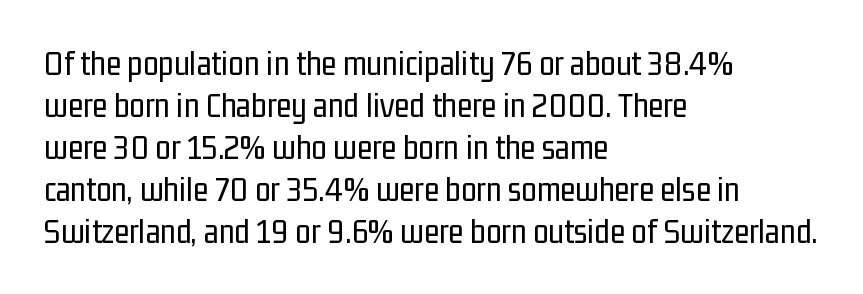
{"serif": "no", "italic": "no", "bold": "no", "weight": "regular", "width": "condensed", "stroke_contrast": "low", "x_height": "medium", "monospaced": "no", "underline": "no", "align": "left", "line_spacing_ratio": 1.2, "letter_spacing": "normal", "letter_spacing_em": 0.0, "glyph_px": 35}
